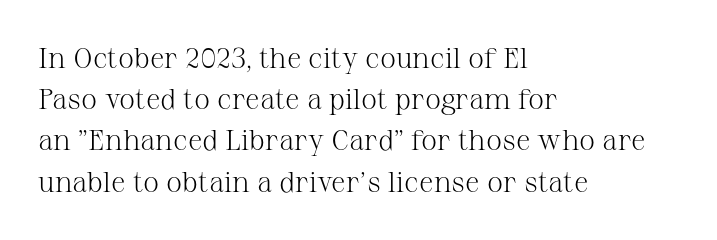
Think of a printed novel: that variable character pitch is what you see here. Only glyphs here, with clear space below each row. The rag falls on the right side of this text block. Between one letter and the next there's only the usual sliver of space.
